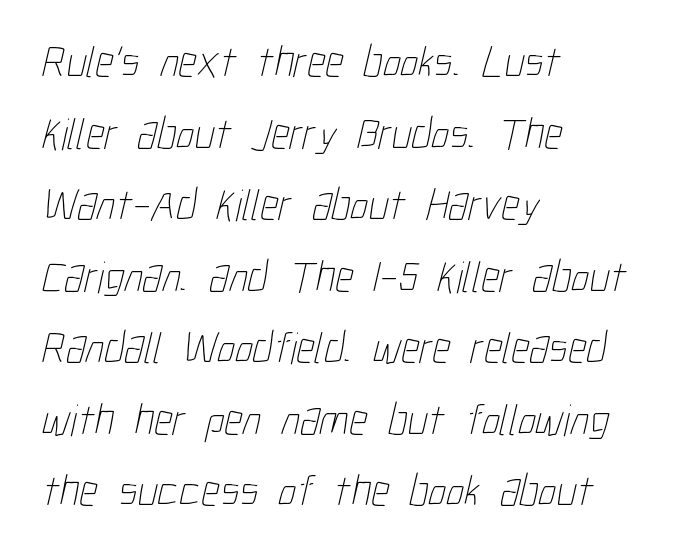
{"bold": "no", "weight": "thin", "width": "condensed", "stroke_contrast": "low", "x_height": "medium", "monospaced": "no", "underline": "no", "align": "left", "line_spacing": "normal", "line_spacing_ratio": 1.59, "letter_spacing": "normal", "letter_spacing_em": 0.0, "glyph_px": 45}
